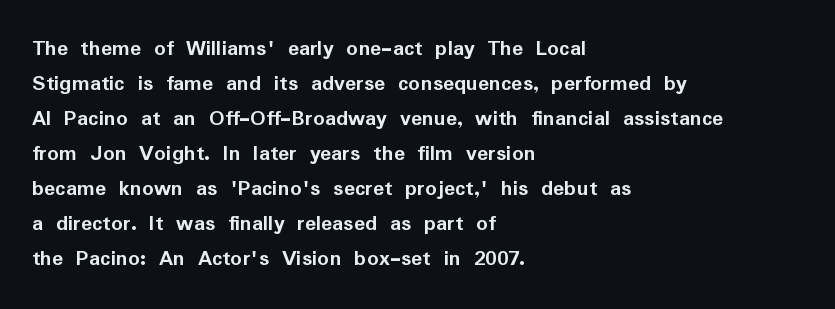
A normal amount of white space separates one row of letters from the next. The lines in this sample share a left origin and differ only in where they stop. Characters follow at the spacing the type designer built in. In terms of weight, the rendering is a true, heavy bold.
